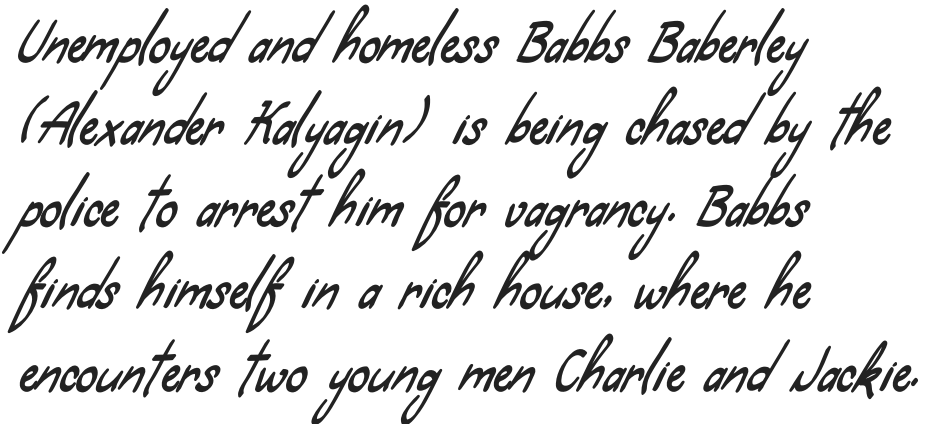
The image shows 52 px condensed sans-serif type; set left-aligned, normal line spacing (1.58x), normal letter spacing, not underlined; low stroke contrast and a small x-height.
